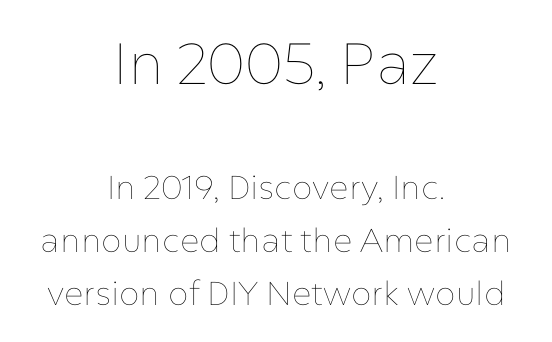
Q: Is the text bold? A: No.
Q: Is the text italic (slanted)? A: No, it is upright.
Q: Is the text underlined? A: No.
Q: How is the paragraph aligned? A: Centered.
Q: Is the spacing between letters normal or unusually wide? A: Normal.
Q: Is the spacing between lines tight, normal or loose? A: Normal.
Q: Which block of text is set in a larger size, the first (top) or the second (bottom)? A: The first (top) one.
Q: Width (condensed, normal, or wide)? A: Normal.
Q: Stroke contrast? A: Low.
Q: x-height? A: Medium.
Q: Monospaced? A: No.
